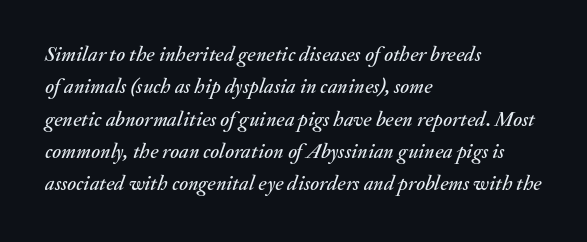
Q: Is the text italic (slanted)? A: Yes, it leans right by about 20 degrees.
Q: Is the text underlined? A: No.
Q: How is the paragraph aligned? A: Left-aligned.
Q: Is the spacing between letters normal or unusually wide? A: Normal.
Q: Is the spacing between lines tight, normal or loose? A: Normal.
